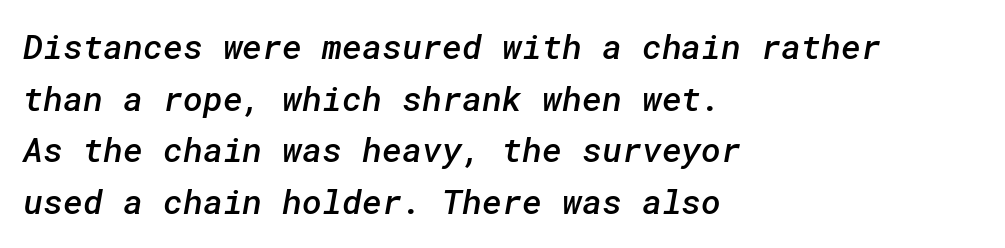
The image shows 34 px semibold sans-serif type; set left-aligned, normal line spacing (1.52x), normal letter spacing, not underlined; low stroke contrast and a medium x-height.
